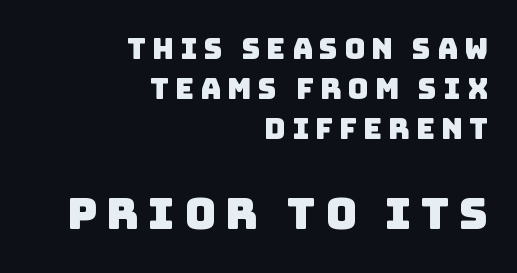
Q: Is the typeface a serif or a sans-serif typeface? A: Sans-serif.
Q: Is the text underlined? A: No.
Q: How is the paragraph aligned? A: Right-aligned.
Q: Is the spacing between letters normal or unusually wide? A: Unusually wide.
Q: Is the spacing between lines tight, normal or loose? A: Normal.
Q: Which block of text is set in a larger size, the first (top) or the second (bottom)? A: The second (bottom) one.
Q: Width (condensed, normal, or wide)? A: Normal.
Q: Stroke contrast? A: Low.
Q: x-height? A: Large.
Q: Monospaced? A: No.
